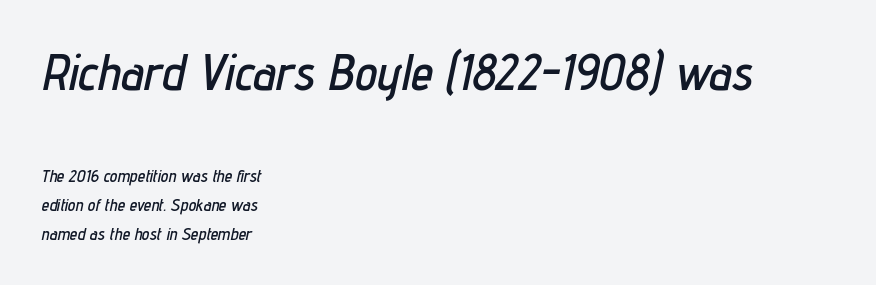
It's the slanting kind of type. Has an underline been added? It has not. What stands out about the letter spacing? Nothing — it is the standard amount. Does the bottom block carry the larger type? No, the top block does. Regular leading.
